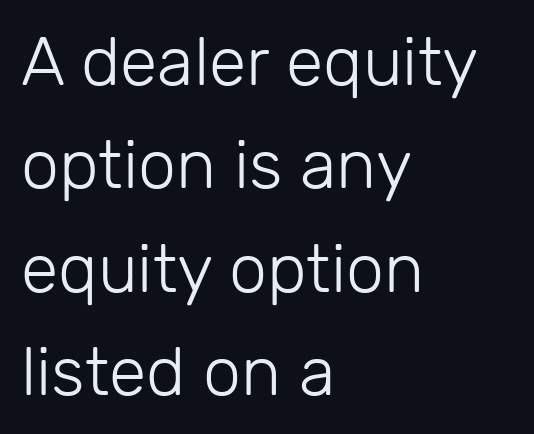
Q: Is the text bold? A: No.
Q: Is the text italic (slanted)? A: No, it is upright.
Q: Is the typeface a serif or a sans-serif typeface? A: Sans-serif.
Q: Is the text underlined? A: No.
Q: How is the paragraph aligned? A: Left-aligned.
Q: Is the spacing between letters normal or unusually wide? A: Normal.
Q: Is the spacing between lines tight, normal or loose? A: Normal.
Q: Width (condensed, normal, or wide)? A: Normal.
Q: Stroke contrast? A: Low.
Q: x-height? A: Medium.
Q: Monospaced? A: No.
